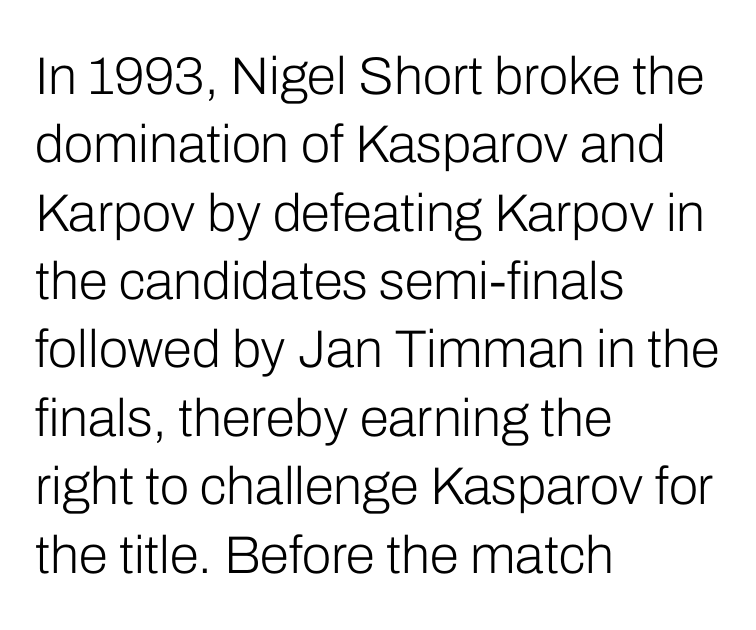
Q: Is the text bold? A: No.
Q: Is the text italic (slanted)? A: No, it is upright.
Q: Is the typeface a serif or a sans-serif typeface? A: Sans-serif.
Q: Is the text underlined? A: No.
Q: How is the paragraph aligned? A: Left-aligned.
Q: Is the spacing between letters normal or unusually wide? A: Normal.
Q: Is the spacing between lines tight, normal or loose? A: Normal.
Q: Width (condensed, normal, or wide)? A: Normal.
Q: Stroke contrast? A: Low.
Q: x-height? A: Medium.
Q: Monospaced? A: No.
